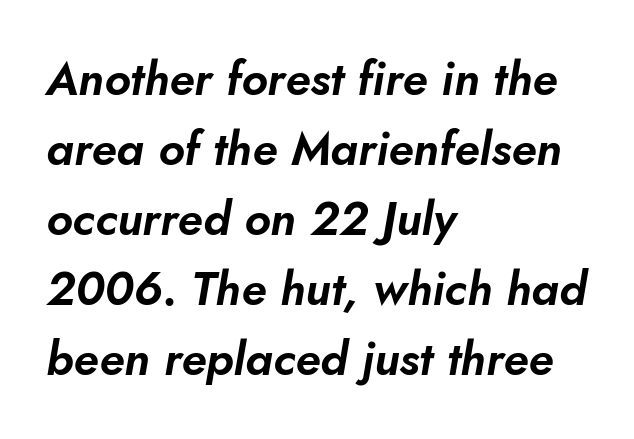
A typesetter would call this leading conventional body-copy spacing. The string is rendered with underlining switched off. No extra tracking has been applied to these lines. A typesetter would call this proportional, since set widths differ per character.
